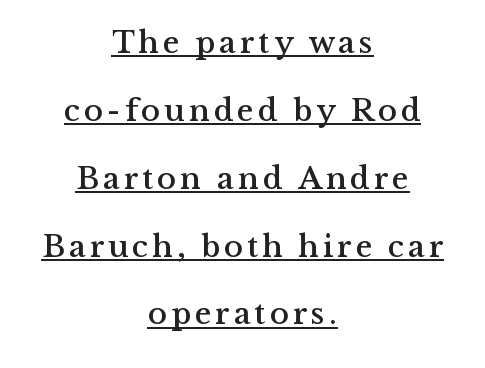
{"serif": "yes", "italic": "no", "width": "normal", "stroke_contrast": "medium", "x_height": "medium", "monospaced": "no", "underline": "yes", "align": "center", "line_spacing": "loose", "line_spacing_ratio": 2.12, "glyph_px": 32}
